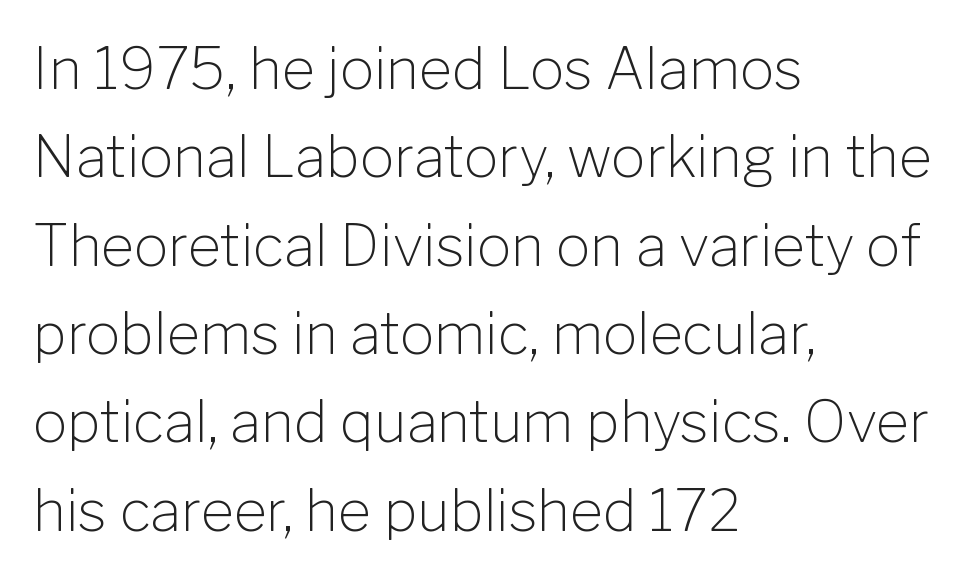
Q: Is the text bold? A: No.
Q: Is the text italic (slanted)? A: No, it is upright.
Q: Is the typeface a serif or a sans-serif typeface? A: Sans-serif.
Q: Is the text underlined? A: No.
Q: How is the paragraph aligned? A: Left-aligned.
Q: Is the spacing between letters normal or unusually wide? A: Normal.
Q: Is the spacing between lines tight, normal or loose? A: Normal.
Q: Width (condensed, normal, or wide)? A: Normal.
Q: Stroke contrast? A: Low.
Q: x-height? A: Medium.
Q: Monospaced? A: No.
